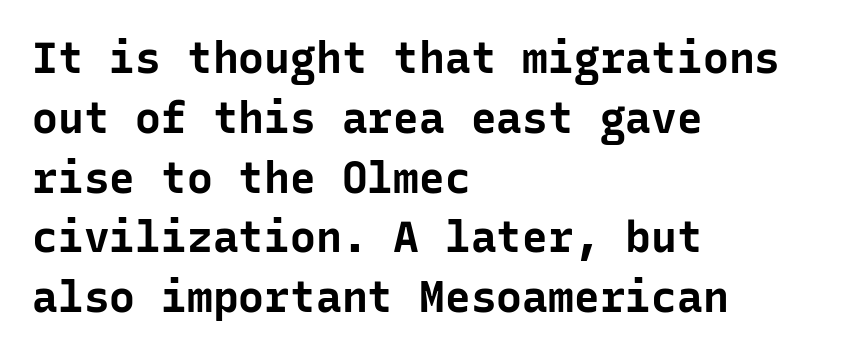
Tracking value appears to be zero — textbook default spacing. A student would call this left alignment; a typographer would say flush left, rag right. The designer left line spacing at the default. A typesetter would mark this as roman, not italic. You can tell from the bare stems that sans-serif type was used.
